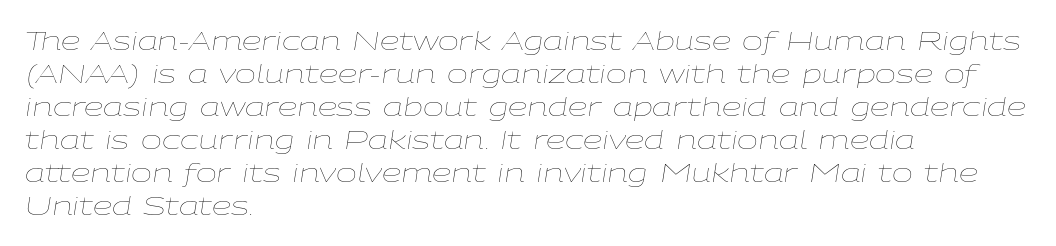
{"italic": "yes", "lean": "right", "slant_degrees": 9, "bold": "no", "underline": "no", "align": "left", "line_spacing": "normal", "line_spacing_ratio": 1.32, "letter_spacing": "normal", "letter_spacing_em": 0.0, "glyph_px": 25}
